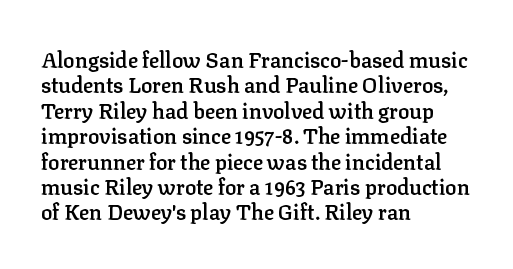
Q: Is the text bold? A: Semi-bold.
Q: Is the text italic (slanted)? A: No, it is upright.
Q: Is the text underlined? A: No.
Q: How is the paragraph aligned? A: Left-aligned.
Q: Is the spacing between letters normal or unusually wide? A: Normal.
